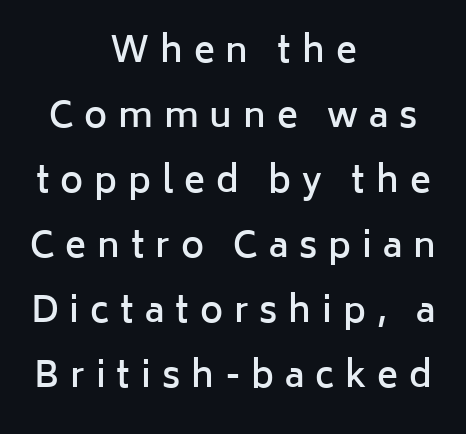
{"serif": "no", "italic": "no", "bold": "semi", "weight": "semibold", "width": "normal", "stroke_contrast": "low", "x_height": "medium", "monospaced": "no", "underline": "no", "align": "center", "line_spacing_ratio": 1.86, "letter_spacing": "wide", "letter_spacing_em": 0.31, "glyph_px": 35}
